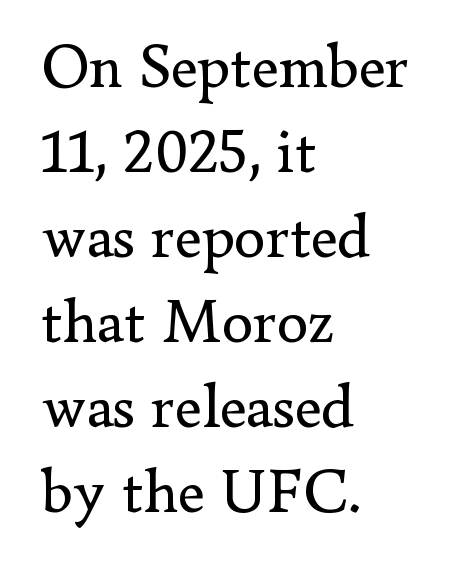
{"serif": "yes", "italic": "no", "bold": "no", "weight": "regular", "width": "normal", "stroke_contrast": "low", "x_height": "small", "monospaced": "no", "underline": "no", "align": "left", "line_spacing": "normal", "line_spacing_ratio": 1.35, "letter_spacing": "normal", "letter_spacing_em": 0.0, "glyph_px": 63}
